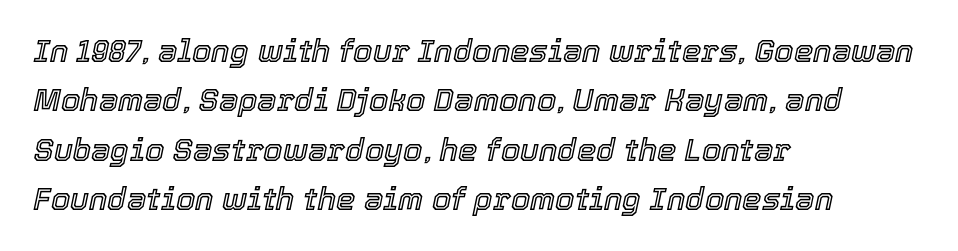
Line beginnings align vertically; line endings do not. Proportional: the letters do not fall into vertical columns. A normal amount of white space separates one row of letters from the next. Is the letter spacing exaggerated? No — it looks like the ordinary default. A clean baseline with only descenders dipping below it.
